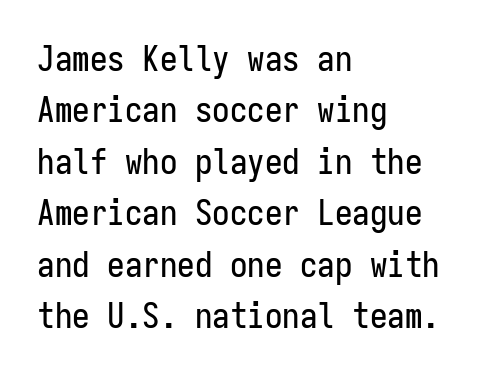
Q: Is the text italic (slanted)? A: No, it is upright.
Q: Is the typeface a serif or a sans-serif typeface? A: Sans-serif.
Q: Is the text underlined? A: No.
Q: How is the paragraph aligned? A: Left-aligned.
Q: Is the spacing between letters normal or unusually wide? A: Normal.
Q: Is the spacing between lines tight, normal or loose? A: Normal.
Q: Width (condensed, normal, or wide)? A: Condensed.
Q: Stroke contrast? A: Low.
Q: x-height? A: Medium.
Q: Monospaced? A: Yes.
